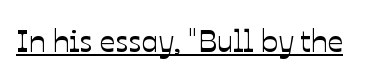
{"italic": "no", "width": "normal", "stroke_contrast": "low", "x_height": "medium", "monospaced": "no", "underline": "yes", "letter_spacing": "normal", "letter_spacing_em": 0.0, "glyph_px": 31}
